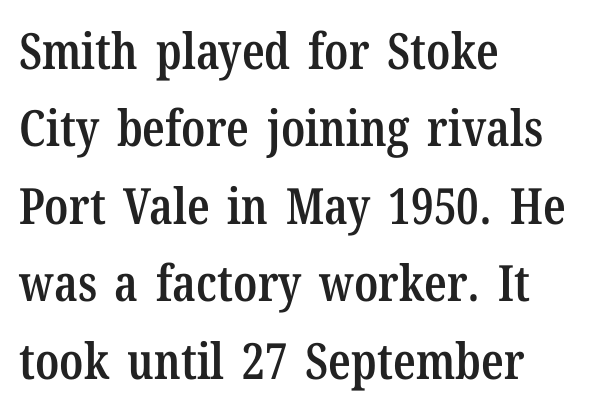
{"serif": "yes", "italic": "no", "bold": "semi", "weight": "semibold", "width": "condensed", "stroke_contrast": "low", "x_height": "medium", "monospaced": "no", "underline": "no", "align": "left", "line_spacing": "normal", "line_spacing_ratio": 1.55, "letter_spacing": "normal", "letter_spacing_em": 0.0, "glyph_px": 50}
